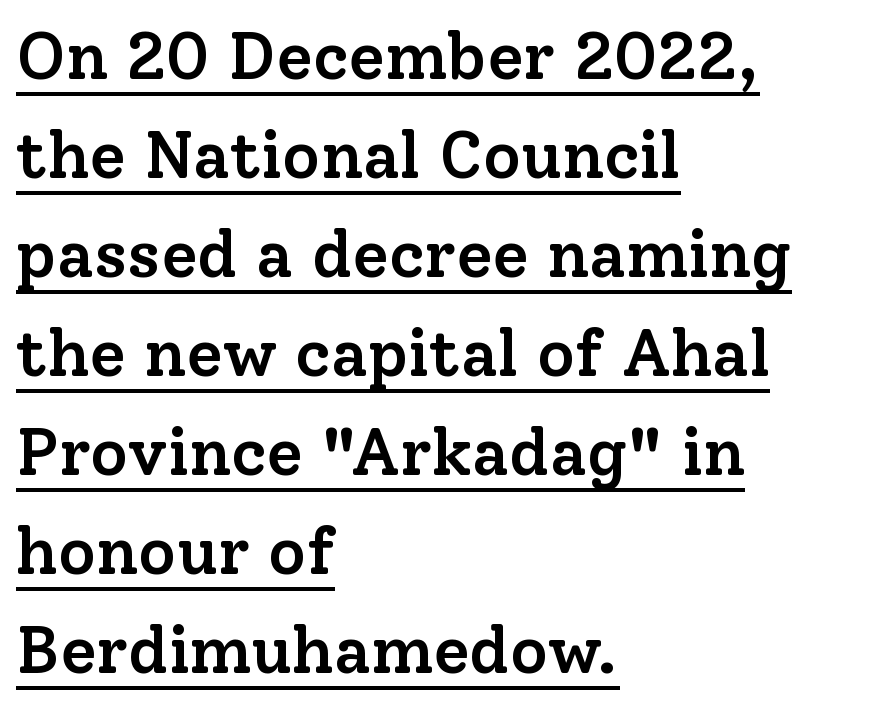
A somewhat darkened texture: the type is semibold rather than bold. Each new line begins a customary step beneath the previous one. The letters advance in unequal steps, a hallmark of proportional type. Line starts are locked; line ends wander.
